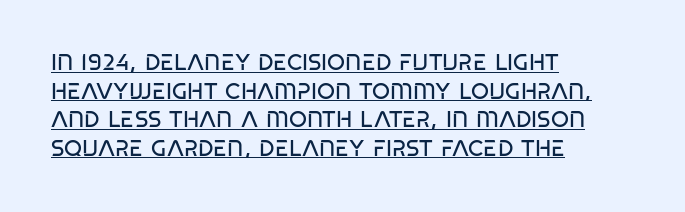
{"bold": "no", "underline": "yes", "align": "left", "line_spacing_ratio": 1.24, "letter_spacing": "normal", "letter_spacing_em": 0.0, "glyph_px": 23}
